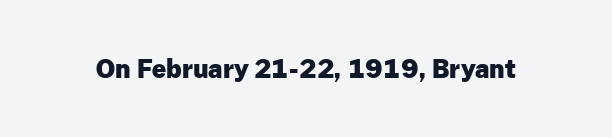
The image shows 25 px bold type, upright; set normal letter spacing, not underlined.
